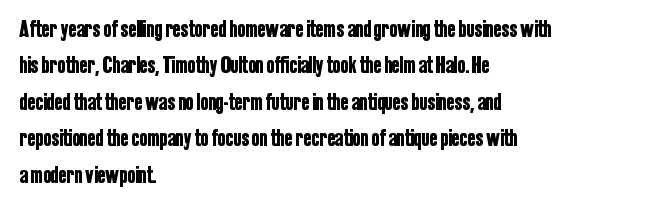
{"italic": "no", "underline": "no", "align": "left", "line_spacing": "normal", "line_spacing_ratio": 1.52, "letter_spacing": "normal", "letter_spacing_em": 0.0, "glyph_px": 24}
